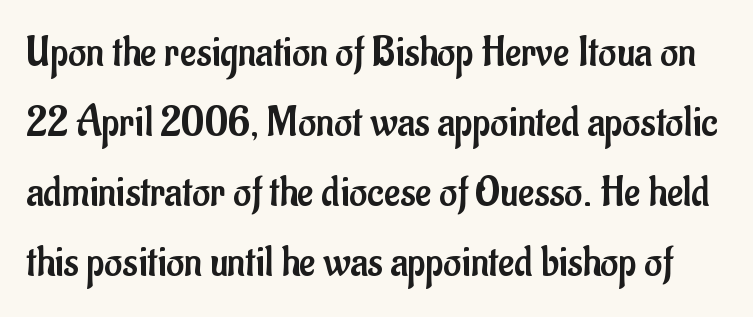
Q: Is the text bold? A: No.
Q: Is the text italic (slanted)? A: No, it is upright.
Q: Is the typeface a serif or a sans-serif typeface? A: Sans-serif.
Q: Is the text underlined? A: No.
Q: Is the spacing between letters normal or unusually wide? A: Normal.
Q: Is the spacing between lines tight, normal or loose? A: Normal.
Q: Width (condensed, normal, or wide)? A: Condensed.
Q: Stroke contrast? A: Low.
Q: x-height? A: Small.
Q: Monospaced? A: No.
